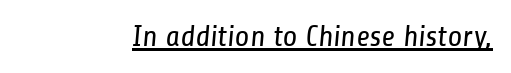
Varying glyph widths throughout — classic text-font behaviour. Weight class: somewhere from thin through regular. Standard letterfit; no display-style spreading of the glyphs. In designer terms, the underline attribute is active on this setting.
